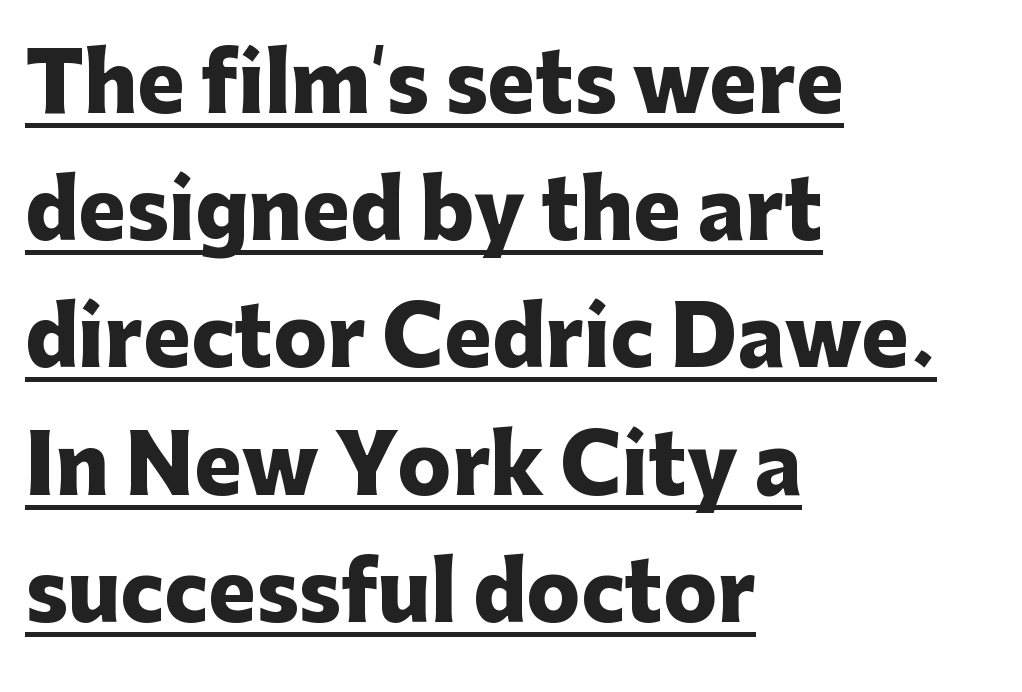
{"serif": "no", "italic": "no", "bold": "yes", "weight": "heavy", "width": "normal", "stroke_contrast": "low", "x_height": "medium", "monospaced": "no", "underline": "yes", "align": "left", "line_spacing": "normal", "line_spacing_ratio": 1.59, "letter_spacing": "normal", "letter_spacing_em": 0.0, "glyph_px": 80}
